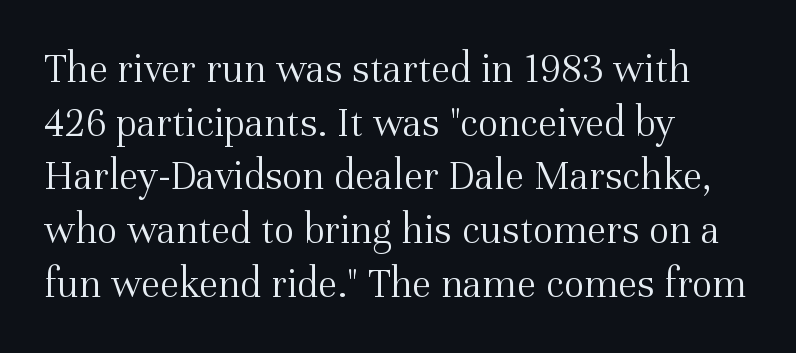
{"serif": "yes", "italic": "no", "bold": "no", "weight": "light", "width": "normal", "stroke_contrast": "medium", "x_height": "medium", "monospaced": "no", "underline": "no", "align": "left", "line_spacing": "normal", "line_spacing_ratio": 1.25, "letter_spacing": "normal", "letter_spacing_em": 0.0, "glyph_px": 43}
